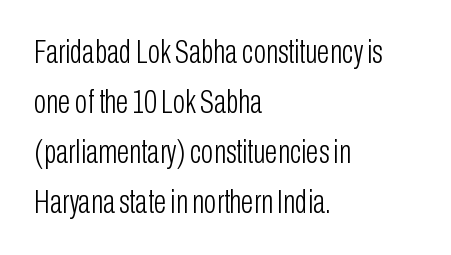
{"serif": "no", "italic": "no", "bold": "no", "weight": "light", "width": "condensed", "stroke_contrast": "low", "x_height": "medium", "monospaced": "no", "underline": "no", "align": "left", "line_spacing": "normal", "line_spacing_ratio": 1.52, "letter_spacing": "normal", "letter_spacing_em": 0.0, "glyph_px": 33}
